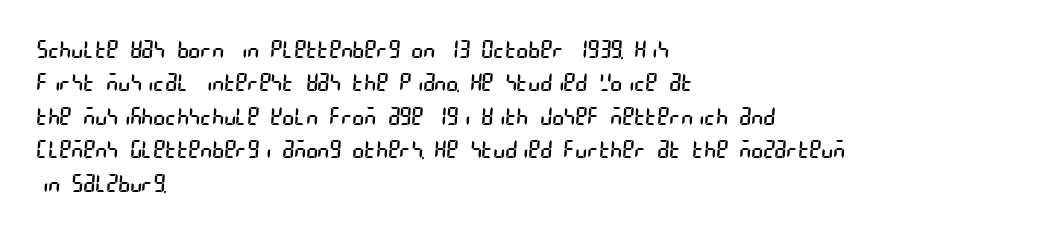
Q: Is the text bold? A: No.
Q: Is the text underlined? A: No.
Q: How is the paragraph aligned? A: Left-aligned.
Q: Is the spacing between letters normal or unusually wide? A: Normal.
Q: Is the spacing between lines tight, normal or loose? A: Normal.
